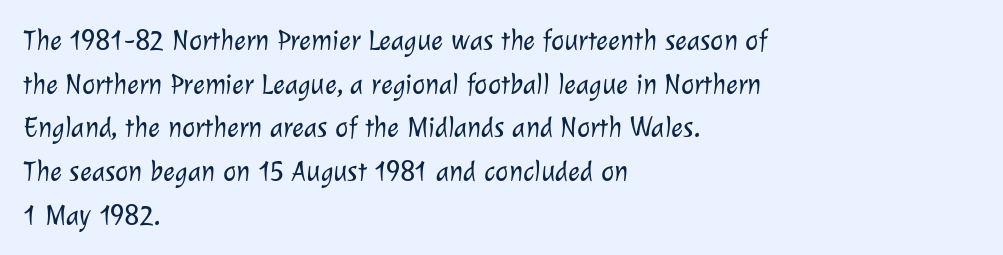
Q: Is the text bold? A: No.
Q: Is the typeface a serif or a sans-serif typeface? A: Sans-serif.
Q: Is the text underlined? A: No.
Q: How is the paragraph aligned? A: Left-aligned.
Q: Is the spacing between letters normal or unusually wide? A: Normal.
Q: Is the spacing between lines tight, normal or loose? A: Normal.
Q: Width (condensed, normal, or wide)? A: Normal.
Q: Stroke contrast? A: Low.
Q: x-height? A: Medium.
Q: Monospaced? A: No.
